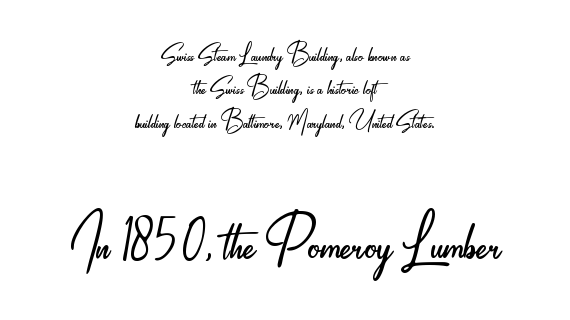
Caption: upper text group reduced, lower text group enlarged. Check under the words: just untouched page. This sample has the flowing, uneven cadence of proportional lettering. Is the type heavy? It reads as light-to-regular instead. Students, note that the glyphs here touch the page at normal intervals.
